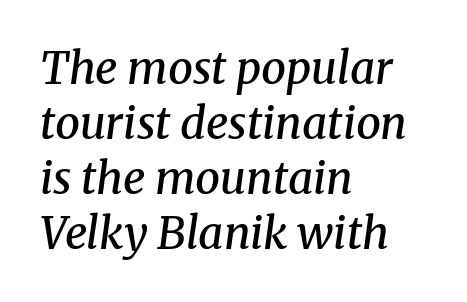
{"serif": "yes", "italic": "yes", "lean": "right", "slant_degrees": 8, "bold": "semi", "weight": "semibold", "width": "normal", "stroke_contrast": "medium", "x_height": "medium", "monospaced": "no", "underline": "no", "align": "left", "line_spacing": "normal", "line_spacing_ratio": 1.25, "letter_spacing": "normal", "letter_spacing_em": 0.0, "glyph_px": 44}
